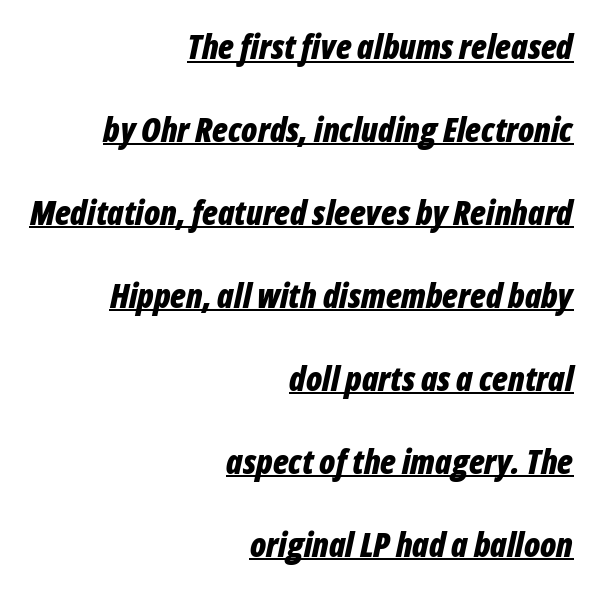
{"italic": "yes", "lean": "right", "slant_degrees": 12, "bold": "yes", "weight": "bold", "width": "condensed", "stroke_contrast": "low", "x_height": "medium", "monospaced": "no", "underline": "yes", "align": "right", "line_spacing": "loose", "line_spacing_ratio": 2.44, "letter_spacing": "normal", "letter_spacing_em": 0.0, "glyph_px": 34}
